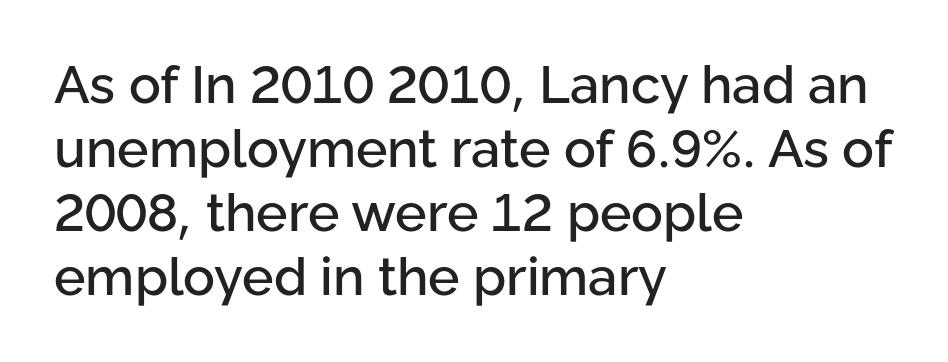
The image shows 53 px sans-serif type, upright; set left-aligned, line spacing 1.21x, normal letter spacing, not underlined; low stroke contrast and a medium x-height.
